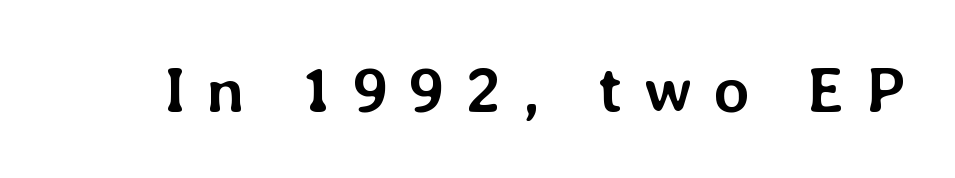
{"italic": "no", "bold": "yes", "weight": "semibold", "width": "normal", "stroke_contrast": "low", "x_height": "medium", "monospaced": "no", "underline": "no", "letter_spacing": "wide", "letter_spacing_em": 0.31, "glyph_px": 65}
